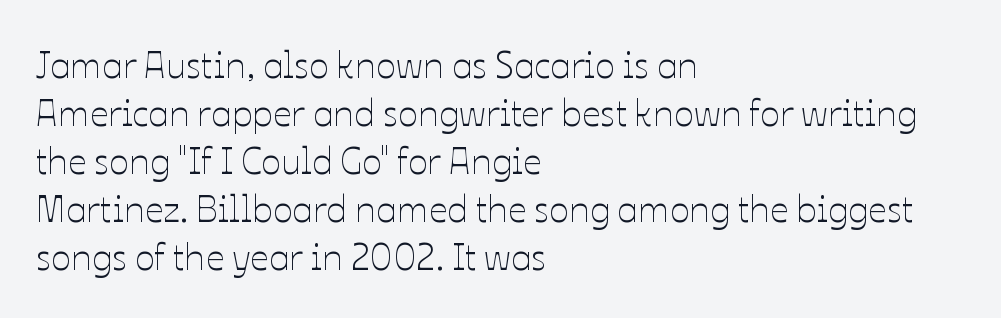
{"italic": "no", "bold": "no", "weight": "thin", "width": "normal", "stroke_contrast": "low", "x_height": "medium", "monospaced": "no", "underline": "no", "align": "left", "line_spacing": "normal", "line_spacing_ratio": 1.3, "letter_spacing": "normal", "letter_spacing_em": 0.0, "glyph_px": 37}
